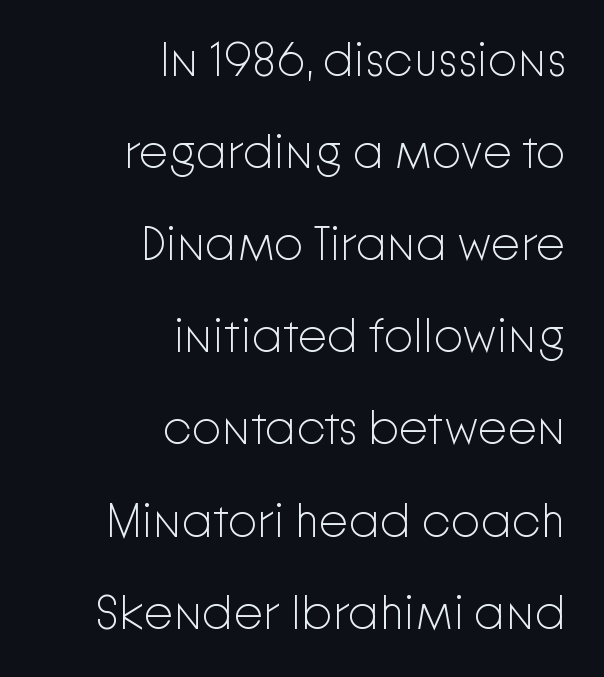
Is this a fixed-width face? No — the glyphs have proportional, varying widths. Posture: vertical. Is the block centered? No — it sits flush against the right margin. Compared with typical paragraphs, the rows here are farther apart. Underlining? Definitely not there.
